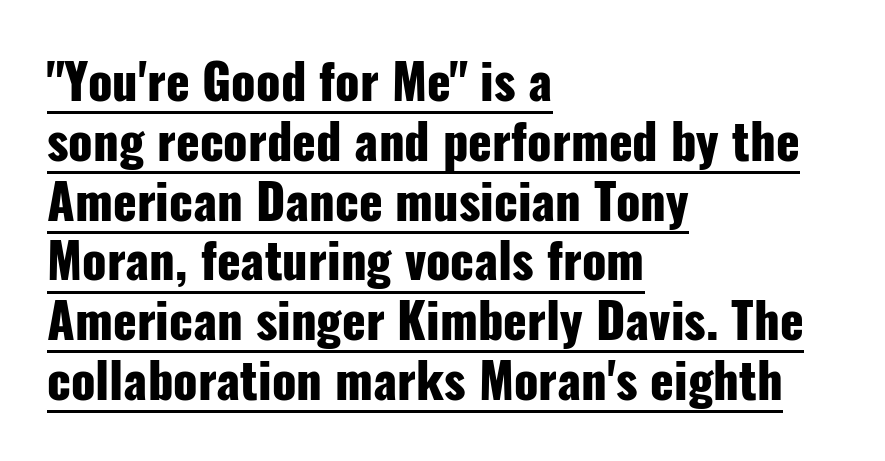
Q: Is the text bold? A: Yes.
Q: Is the text italic (slanted)? A: No, it is upright.
Q: Is the typeface a serif or a sans-serif typeface? A: Sans-serif.
Q: Is the text underlined? A: Yes.
Q: How is the paragraph aligned? A: Left-aligned.
Q: Is the spacing between letters normal or unusually wide? A: Normal.
Q: Width (condensed, normal, or wide)? A: Condensed.
Q: Stroke contrast? A: Low.
Q: x-height? A: Medium.
Q: Monospaced? A: No.
